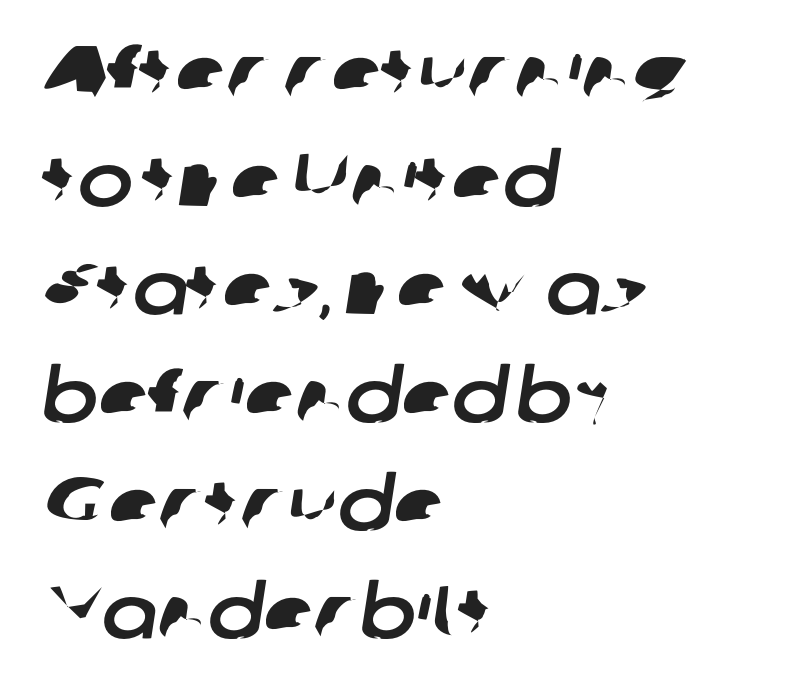
{"serif": "no", "width": "normal", "stroke_contrast": "low", "x_height": "medium", "monospaced": "no", "underline": "no", "align": "left", "line_spacing": "normal", "line_spacing_ratio": 1.46, "letter_spacing": "normal", "letter_spacing_em": 0.0, "glyph_px": 74}
